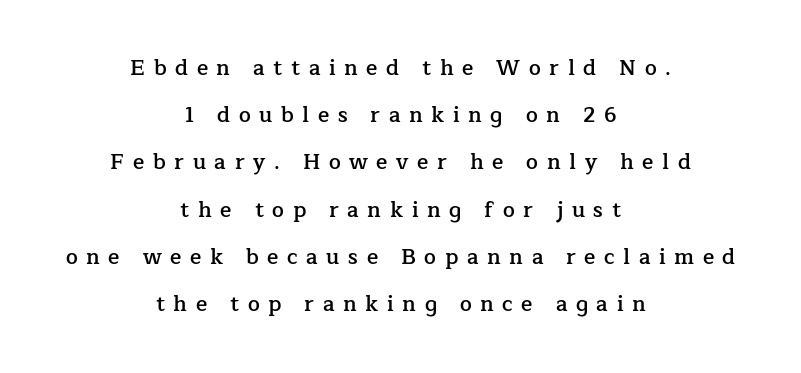
{"italic": "no", "bold": "semi", "underline": "no", "align": "center", "line_spacing": "loose", "line_spacing_ratio": 2.25, "letter_spacing": "wide", "letter_spacing_em": 0.41, "glyph_px": 21}
